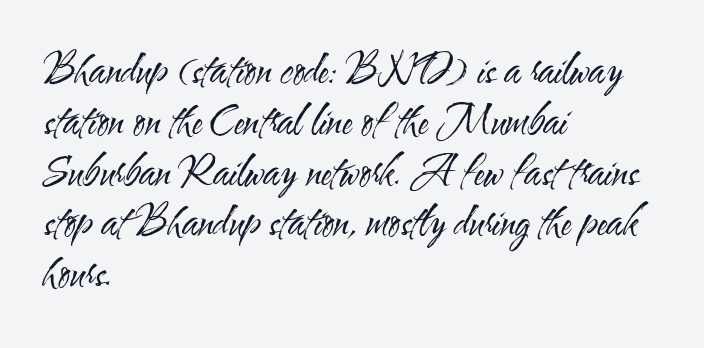
{"serif": "no", "bold": "no", "weight": "regular", "width": "condensed", "stroke_contrast": "medium", "x_height": "small", "monospaced": "no", "underline": "no", "align": "left", "line_spacing": "normal", "line_spacing_ratio": 1.27, "letter_spacing": "normal", "letter_spacing_em": 0.0, "glyph_px": 40}
